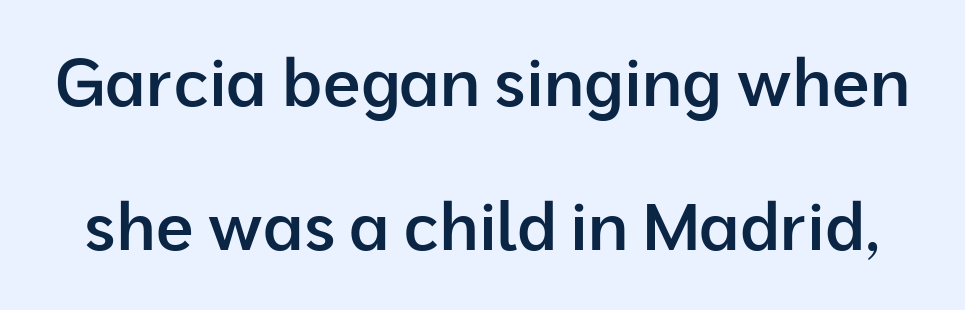
Q: Is the text bold? A: Semi-bold.
Q: Is the text italic (slanted)? A: No, it is upright.
Q: Is the typeface a serif or a sans-serif typeface? A: Sans-serif.
Q: Is the text underlined? A: No.
Q: Is the spacing between letters normal or unusually wide? A: Normal.
Q: Is the spacing between lines tight, normal or loose? A: Loose.
Q: Width (condensed, normal, or wide)? A: Normal.
Q: Stroke contrast? A: Low.
Q: x-height? A: Medium.
Q: Monospaced? A: No.
